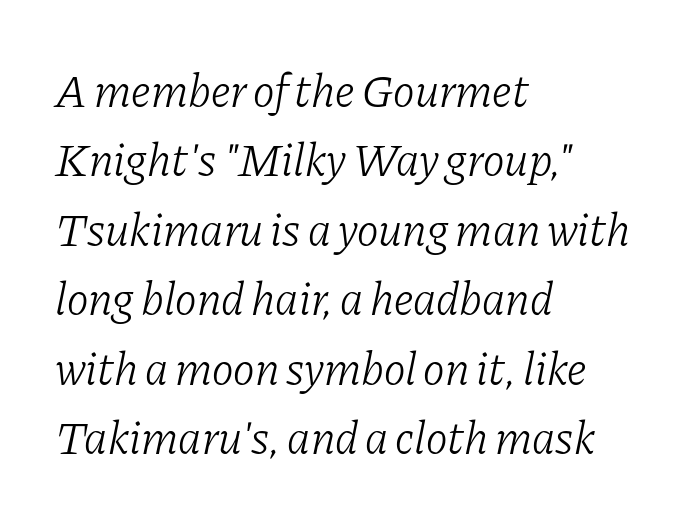
Each letter keeps its own natural width here, so spacing adapts to shape. All the whitespace from short lines collects on the right. A typesetter would call this zero additional tracking. These glyphs show unthickened strokes, regular width or finer.
